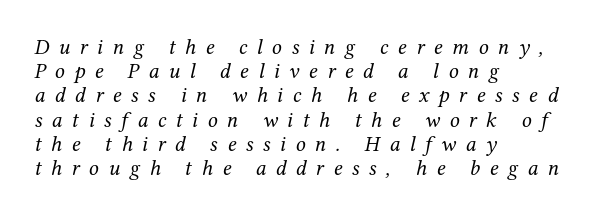
The image shows 22 px text type, italic (leaning right); set left-aligned, tight line spacing (1.1x), unusually wide letter spacing (+0.43 em), not underlined.
